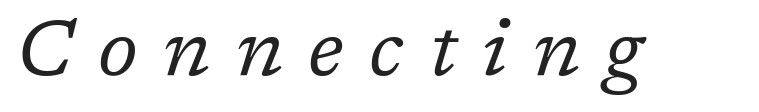
The image shows 79 px regular-weight serif type, italic (leaning right); set unusually wide letter spacing (+0.32 em), not underlined; low stroke contrast and a medium x-height.
